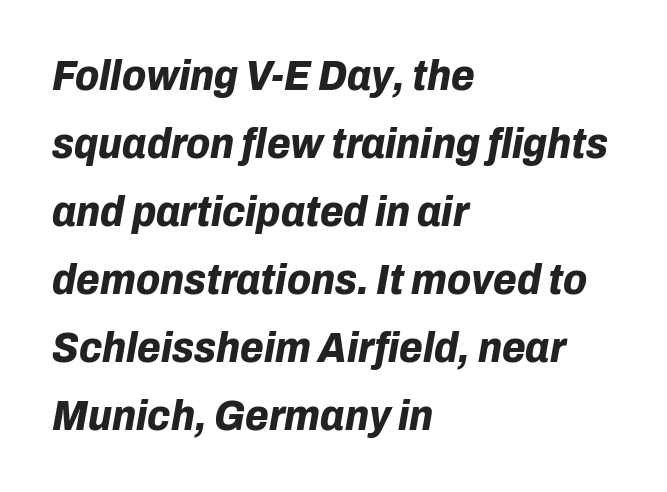
Q: Is the text bold? A: Yes.
Q: Is the text italic (slanted)? A: Yes, it leans right by about 10 degrees.
Q: Is the text underlined? A: No.
Q: How is the paragraph aligned? A: Left-aligned.
Q: Is the spacing between letters normal or unusually wide? A: Normal.
Q: Is the spacing between lines tight, normal or loose? A: Normal.
Q: Width (condensed, normal, or wide)? A: Normal.
Q: Stroke contrast? A: Low.
Q: x-height? A: Medium.
Q: Monospaced? A: No.
